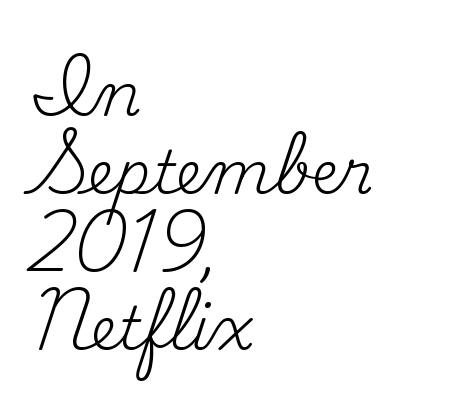
There is no visible air inserted between adjacent glyphs. The font family rendered here belongs to the serif group. Weight class: somewhere from thin through regular. Rows of type keep a routine distance in the vertical direction. Is this a fixed-width face? No — the glyphs have proportional, varying widths. Leftover space on each line is placed entirely after the last word.
